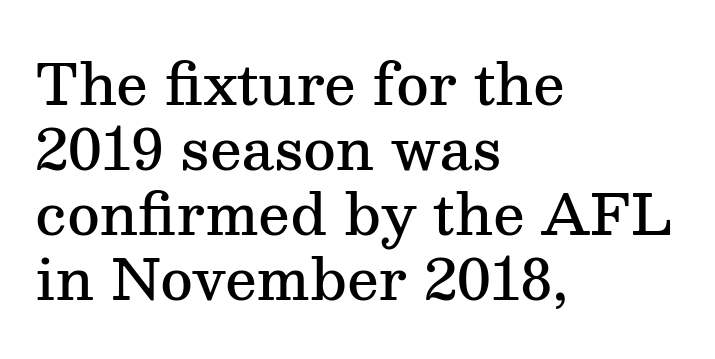
Q: Is the text bold? A: Semi-bold.
Q: Is the text italic (slanted)? A: No, it is upright.
Q: Is the typeface a serif or a sans-serif typeface? A: Serif.
Q: Is the text underlined? A: No.
Q: How is the paragraph aligned? A: Left-aligned.
Q: Is the spacing between letters normal or unusually wide? A: Normal.
Q: Width (condensed, normal, or wide)? A: Normal.
Q: Stroke contrast? A: Medium.
Q: x-height? A: Medium.
Q: Monospaced? A: No.
